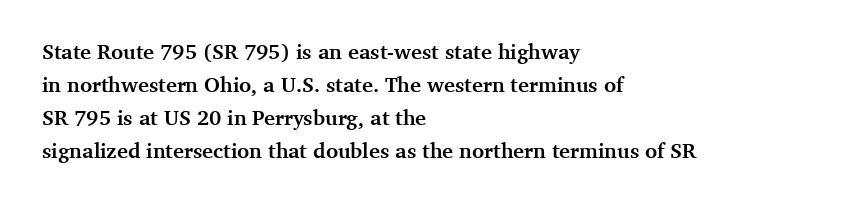
The image shows 21 px bold type, upright; set left-aligned, normal line spacing (1.57x), normal letter spacing, not underlined.
